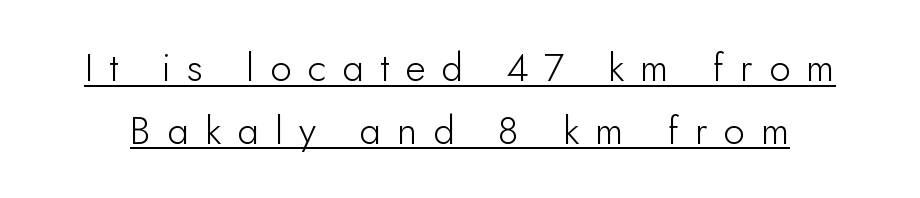
The image shows 39 px light sans-serif type, upright; set normal line spacing (1.61x), unusually wide letter spacing (+0.41 em), underlined; low stroke contrast and a small x-height.
